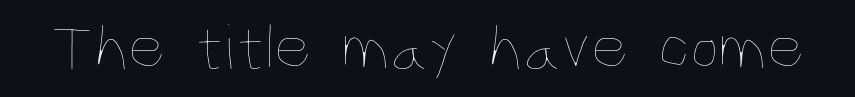
The image shows 65 px thin, condensed type, upright; set normal letter spacing, not underlined; low stroke contrast and a large x-height.
